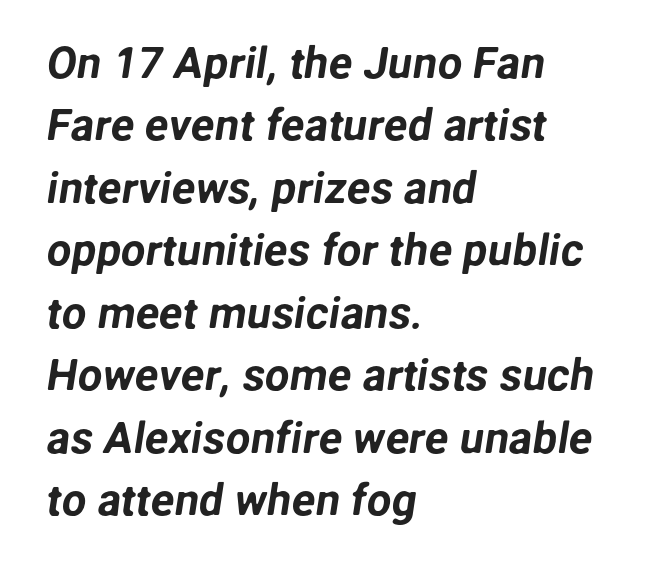
{"serif": "no", "width": "normal", "stroke_contrast": "low", "x_height": "medium", "monospaced": "no", "underline": "no", "align": "left", "line_spacing": "normal", "line_spacing_ratio": 1.42, "letter_spacing": "normal", "letter_spacing_em": 0.0, "glyph_px": 44}
